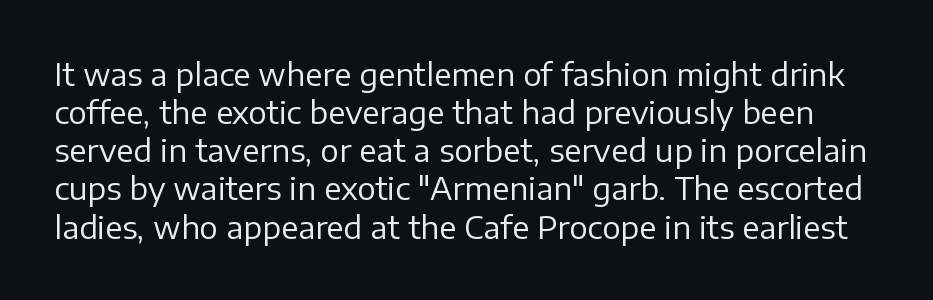
The image shows 31 px regular-weight sans-serif type, upright; set line spacing 1.23x, normal letter spacing, not underlined; low stroke contrast and a medium x-height.
